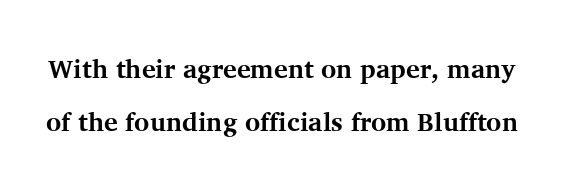
Q: Is the text bold? A: Yes.
Q: Is the text italic (slanted)? A: No, it is upright.
Q: Is the text underlined? A: No.
Q: Is the spacing between letters normal or unusually wide? A: Normal.
Q: Is the spacing between lines tight, normal or loose? A: Loose.
